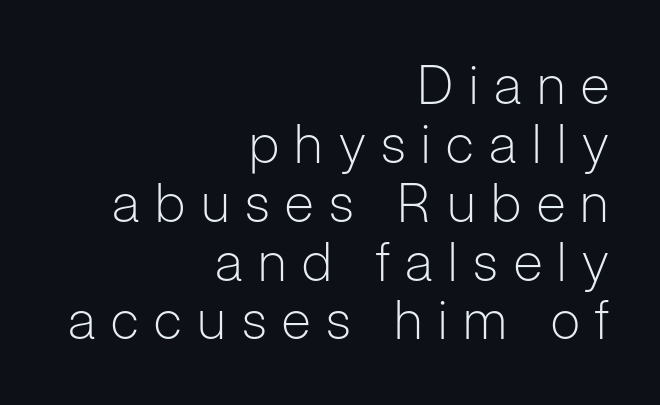
Q: Is the text bold? A: No.
Q: Is the text italic (slanted)? A: No, it is upright.
Q: Is the typeface a serif or a sans-serif typeface? A: Sans-serif.
Q: Is the text underlined? A: No.
Q: How is the paragraph aligned? A: Right-aligned.
Q: Is the spacing between letters normal or unusually wide? A: Unusually wide.
Q: Is the spacing between lines tight, normal or loose? A: Tight.
Q: Width (condensed, normal, or wide)? A: Normal.
Q: Stroke contrast? A: Low.
Q: x-height? A: Medium.
Q: Monospaced? A: No.
